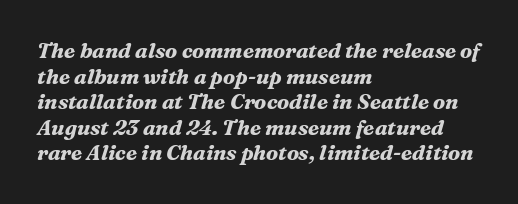
The image shows 21 px bold type, italic (leaning right); set left-aligned, line spacing 1.22x, normal letter spacing, not underlined.
